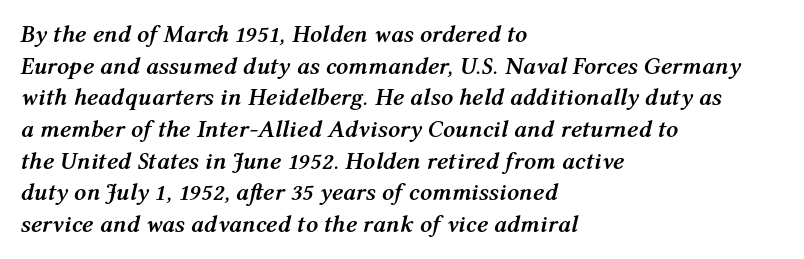
The image shows 24 px bold type, italic (leaning right); set left-aligned, normal line spacing (1.32x), normal letter spacing, not underlined.
